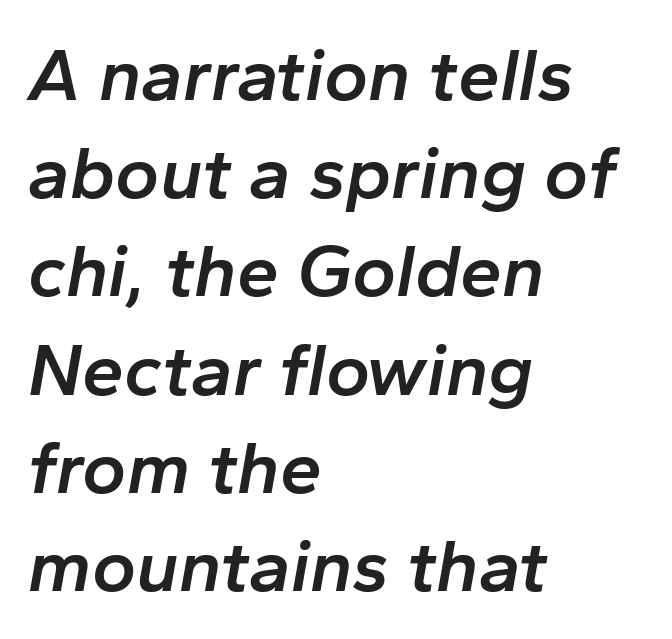
{"italic": "yes", "lean": "right", "slant_degrees": 10, "bold": "semi", "weight": "semibold", "width": "normal", "stroke_contrast": "low", "x_height": "medium", "monospaced": "no", "underline": "no", "align": "left", "line_spacing": "normal", "line_spacing_ratio": 1.31, "letter_spacing": "normal", "letter_spacing_em": 0.0, "glyph_px": 75}
